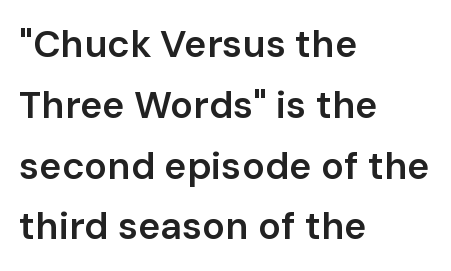
The image shows 38 px semibold sans-serif type, upright; set left-aligned, normal line spacing (1.6x), normal letter spacing, not underlined; low stroke contrast and a medium x-height.
